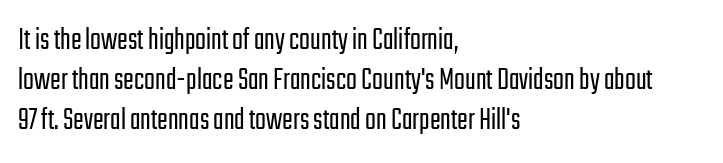
Bare-footed words on every line. How are the letters spaced? Ordinarily, with no added tracking. On a weight scale, this lands at 450 or below. The letters stand straight up with perfectly vertical stems. The paragraph shown leans on its left margin.
